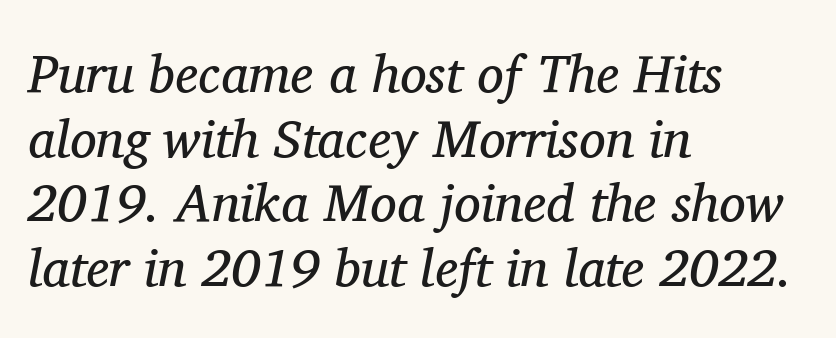
Q: Is the text bold? A: No.
Q: Is the text italic (slanted)? A: Yes, it leans right by about 11 degrees.
Q: Is the typeface a serif or a sans-serif typeface? A: Serif.
Q: Is the text underlined? A: No.
Q: How is the paragraph aligned? A: Left-aligned.
Q: Is the spacing between letters normal or unusually wide? A: Normal.
Q: Width (condensed, normal, or wide)? A: Normal.
Q: Stroke contrast? A: Medium.
Q: x-height? A: Medium.
Q: Monospaced? A: No.
